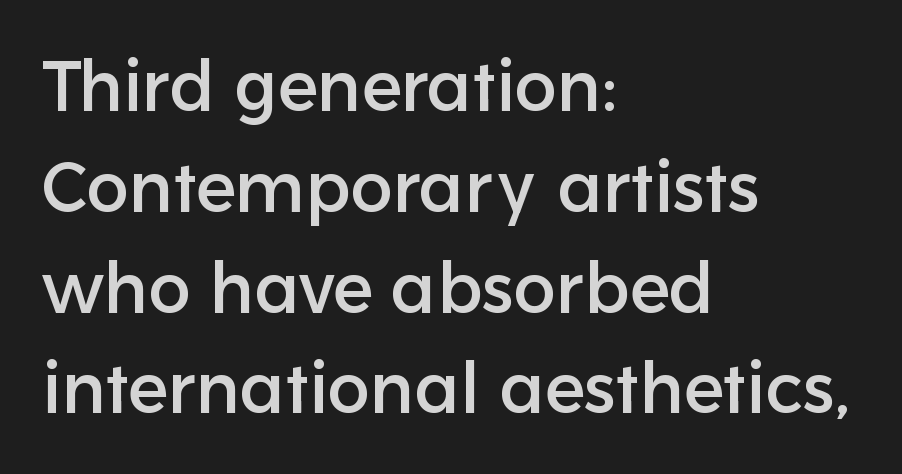
{"serif": "no", "italic": "no", "width": "normal", "stroke_contrast": "low", "x_height": "medium", "monospaced": "no", "underline": "no", "align": "left", "line_spacing": "normal", "line_spacing_ratio": 1.42, "letter_spacing": "normal", "letter_spacing_em": 0.0, "glyph_px": 71}
